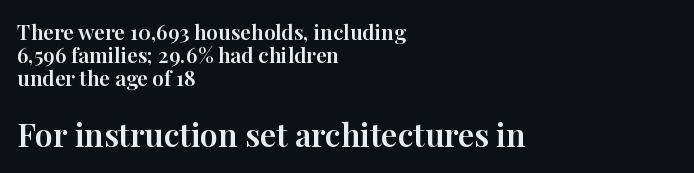
Small tapered or slab feet sit at the stroke ends, so this counts as serif. Italic? Not at all — the glyphs are vertical. Check the space under the baseline: it is left empty. The text block is weighted toward the left margin, trailing off unevenly rightward.
